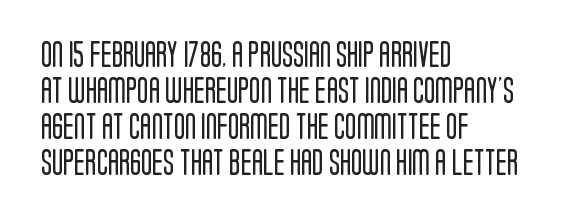
{"italic": "no", "bold": "no", "underline": "no", "align": "left", "line_spacing": "normal", "line_spacing_ratio": 1.38, "letter_spacing": "normal", "letter_spacing_em": 0.0, "glyph_px": 26}
